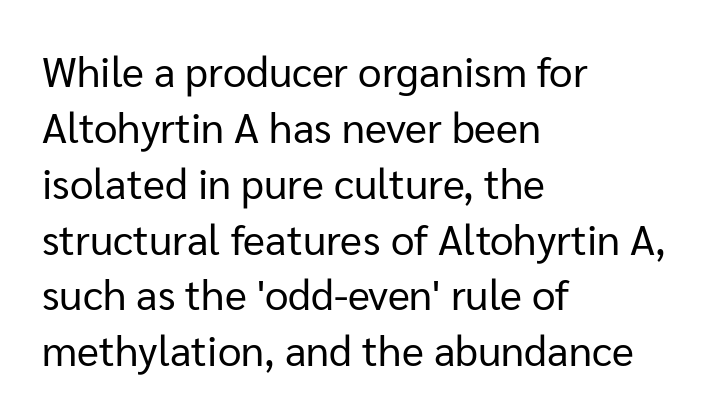
The image shows 42 px regular-weight sans-serif type, upright; set left-aligned, normal line spacing (1.33x), normal letter spacing, not underlined; low stroke contrast and a medium x-height.
